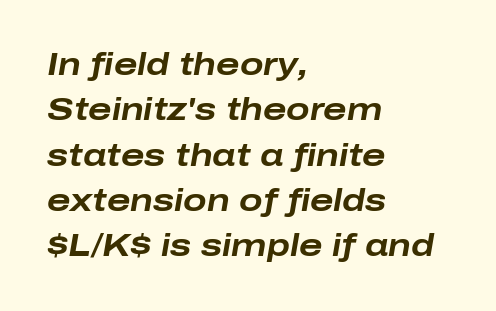
{"italic": "yes", "lean": "right", "slant_degrees": 10, "bold": "yes", "weight": "bold", "width": "wide", "stroke_contrast": "low", "x_height": "medium", "monospaced": "no", "underline": "no", "align": "left", "line_spacing": "normal", "line_spacing_ratio": 1.46, "letter_spacing": "normal", "letter_spacing_em": 0.0, "glyph_px": 31}
